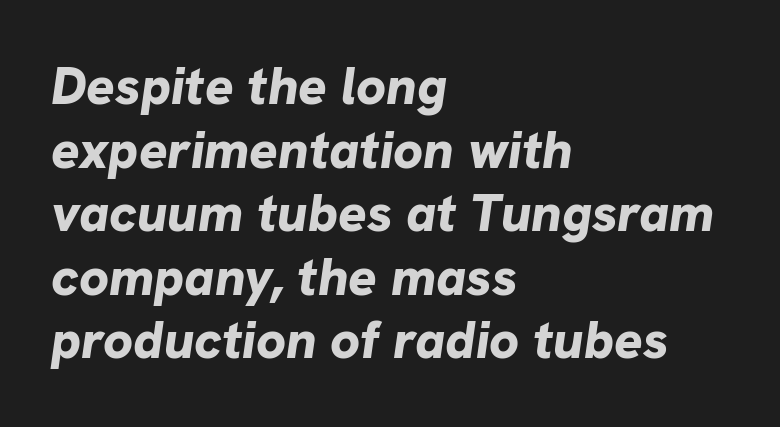
The image shows 53 px bold type, italic (leaning right); set left-aligned, line spacing 1.2x, normal letter spacing, not underlined; low stroke contrast and a medium x-height.
